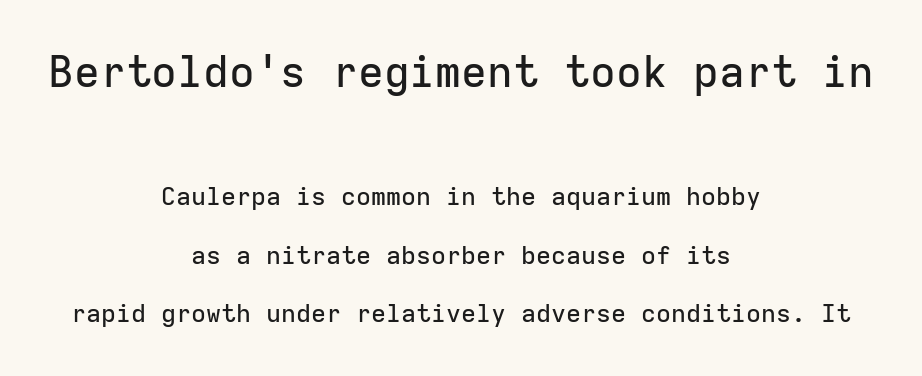
Q: Is the text italic (slanted)? A: No, it is upright.
Q: Is the typeface a serif or a sans-serif typeface? A: Sans-serif.
Q: Is the text underlined? A: No.
Q: How is the paragraph aligned? A: Centered.
Q: Is the spacing between letters normal or unusually wide? A: Normal.
Q: Is the spacing between lines tight, normal or loose? A: Loose.
Q: Which block of text is set in a larger size, the first (top) or the second (bottom)? A: The first (top) one.
Q: Width (condensed, normal, or wide)? A: Normal.
Q: Stroke contrast? A: Low.
Q: x-height? A: Medium.
Q: Monospaced? A: Yes.
